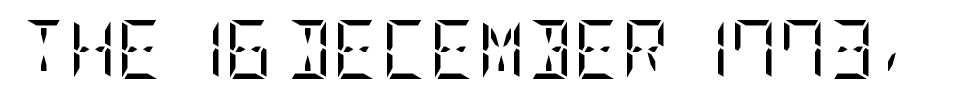
The image shows 59 px regular-weight, condensed serif type, upright; set normal letter spacing, not underlined; low stroke contrast and a large x-height.
